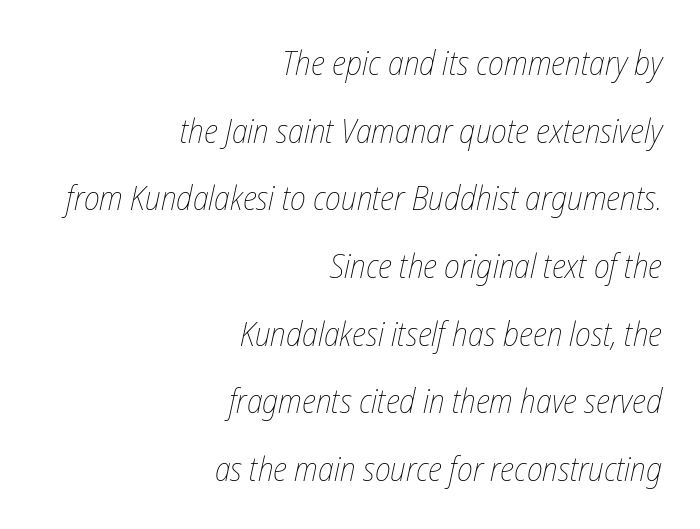
Q: Is the text bold? A: No.
Q: Is the text italic (slanted)? A: Yes, it leans right by about 12 degrees.
Q: Is the text underlined? A: No.
Q: How is the paragraph aligned? A: Right-aligned.
Q: Is the spacing between letters normal or unusually wide? A: Normal.
Q: Is the spacing between lines tight, normal or loose? A: Loose.
Q: Width (condensed, normal, or wide)? A: Condensed.
Q: Stroke contrast? A: Low.
Q: x-height? A: Medium.
Q: Monospaced? A: No.
